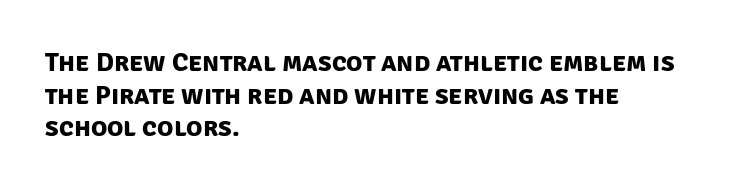
The image shows 27 px bold type; set left-aligned, line spacing 1.21x, normal letter spacing, not underlined.
